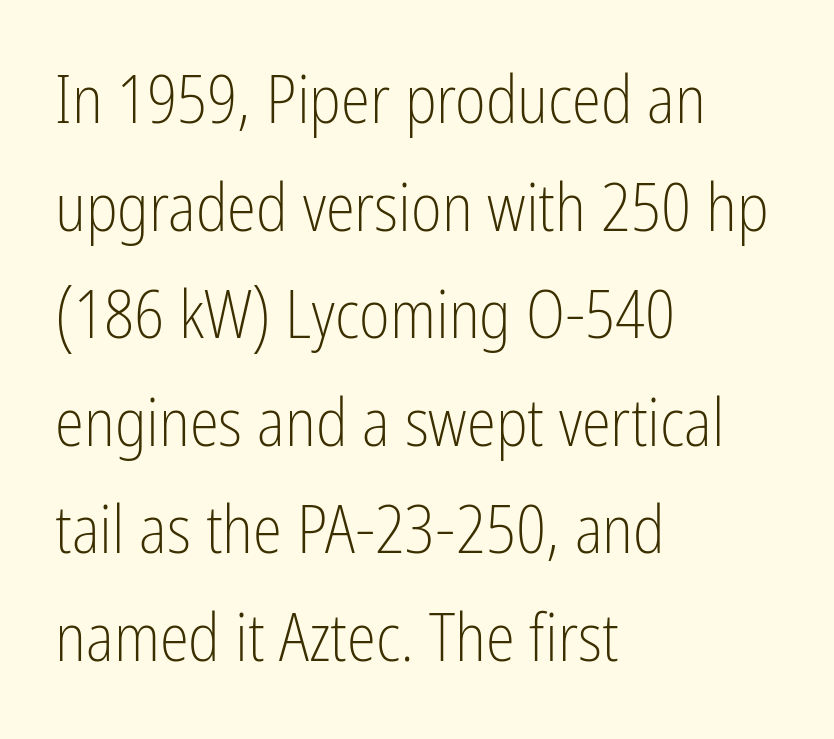
The image shows 66 px light, condensed sans-serif type, upright; set left-aligned, normal line spacing (1.63x), normal letter spacing, not underlined; low stroke contrast and a medium x-height.
